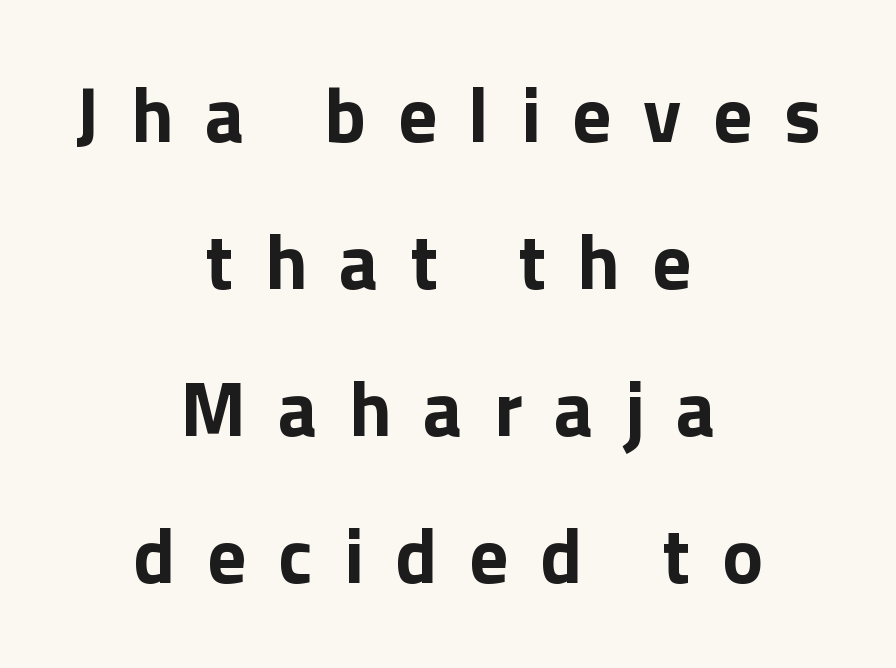
{"serif": "no", "italic": "no", "bold": "yes", "weight": "bold", "width": "normal", "x_height": "medium", "monospaced": "no", "underline": "no", "align": "center", "line_spacing": "loose", "line_spacing_ratio": 1.91, "letter_spacing": "wide", "letter_spacing_em": 0.41, "glyph_px": 77}
